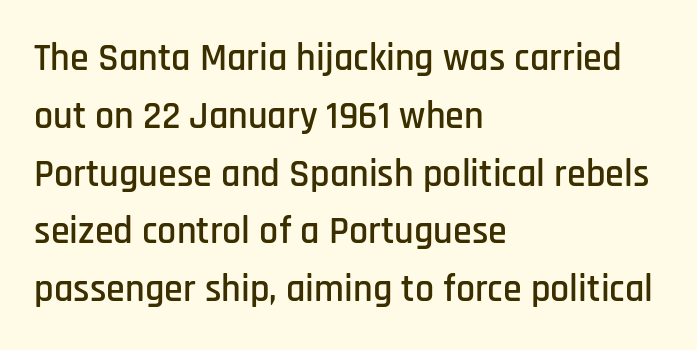
The image shows 38 px condensed sans-serif type, upright; set left-aligned, normal line spacing (1.52x), normal letter spacing, not underlined; low stroke contrast and a large x-height.
